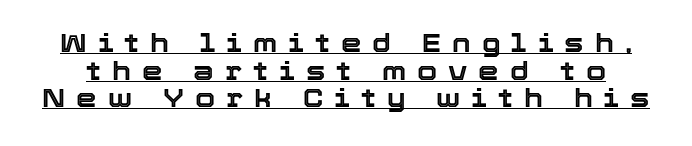
The image shows 26 px text type, upright; set tight line spacing (1.06x), unusually wide letter spacing (+0.42 em), underlined.
